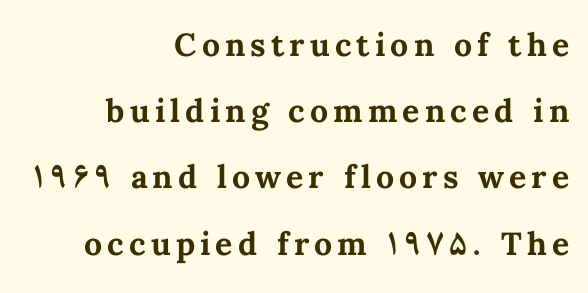
The image shows 32 px bold type, upright; set right-aligned, loose line spacing (2.07x), not underlined; medium stroke contrast and a medium x-height.
